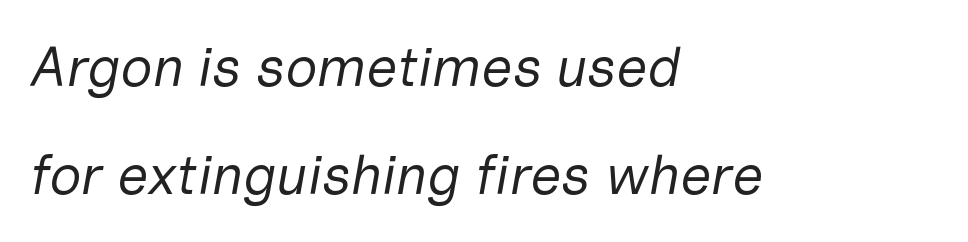
{"italic": "yes", "lean": "right", "slant_degrees": 10, "bold": "no", "weight": "regular", "width": "normal", "stroke_contrast": "low", "x_height": "medium", "monospaced": "no", "underline": "no", "align": "left", "line_spacing": "loose", "line_spacing_ratio": 1.93, "letter_spacing": "normal", "letter_spacing_em": 0.0, "glyph_px": 56}
